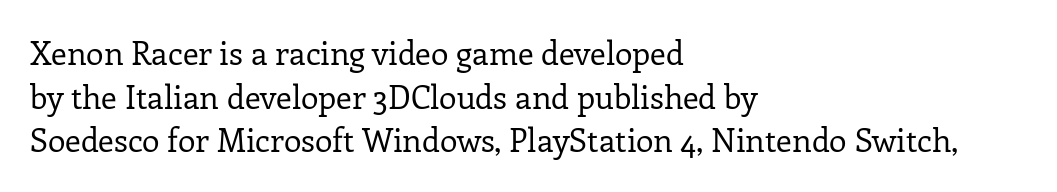
{"serif": "yes", "italic": "no", "bold": "no", "weight": "regular", "width": "normal", "stroke_contrast": "low", "x_height": "medium", "monospaced": "no", "underline": "no", "align": "left", "line_spacing": "normal", "line_spacing_ratio": 1.36, "letter_spacing": "normal", "letter_spacing_em": 0.0, "glyph_px": 32}
